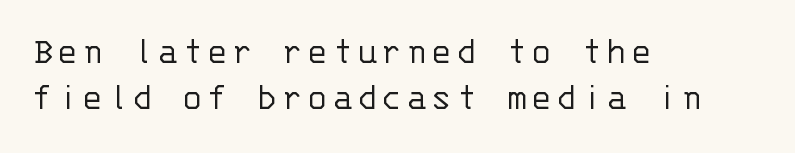
The image shows 39 px light sans-serif type, upright, monospaced; set left-aligned, line spacing 1.18x, not underlined; low stroke contrast and a large x-height.
